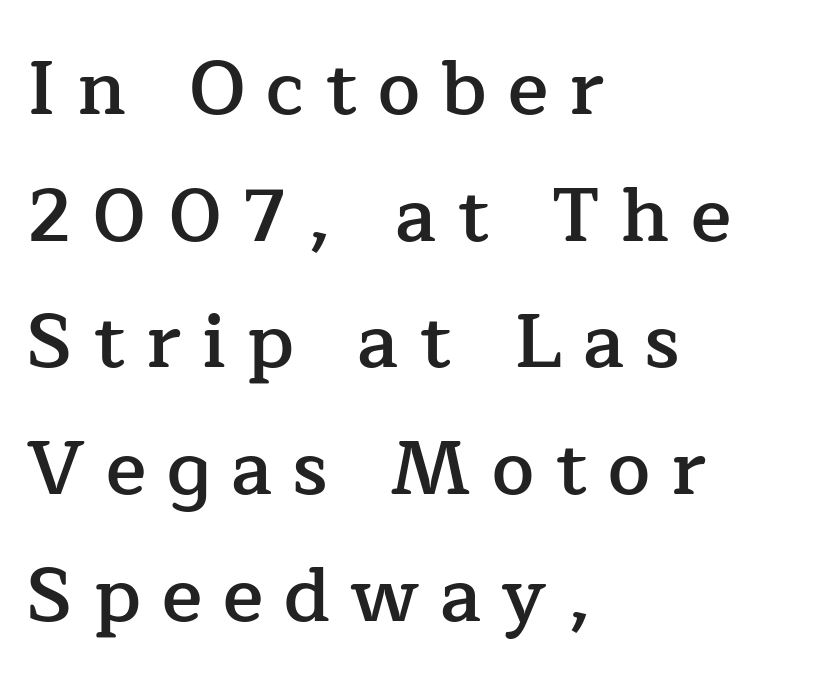
The image shows 75 px semibold serif type, upright; set left-aligned, normal line spacing (1.69x), unusually wide letter spacing (+0.28 em), not underlined; low stroke contrast and a medium x-height.
